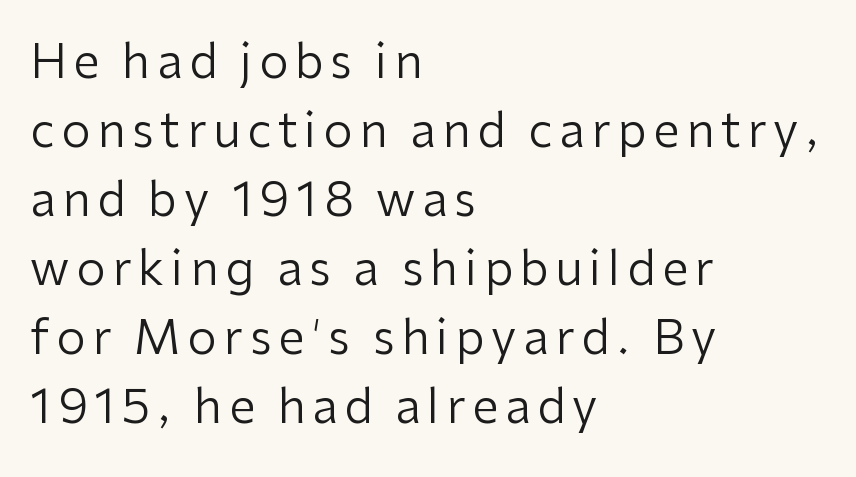
The image shows 47 px regular-weight sans-serif type, upright; set left-aligned, normal line spacing (1.47x), not underlined; low stroke contrast and a medium x-height.
